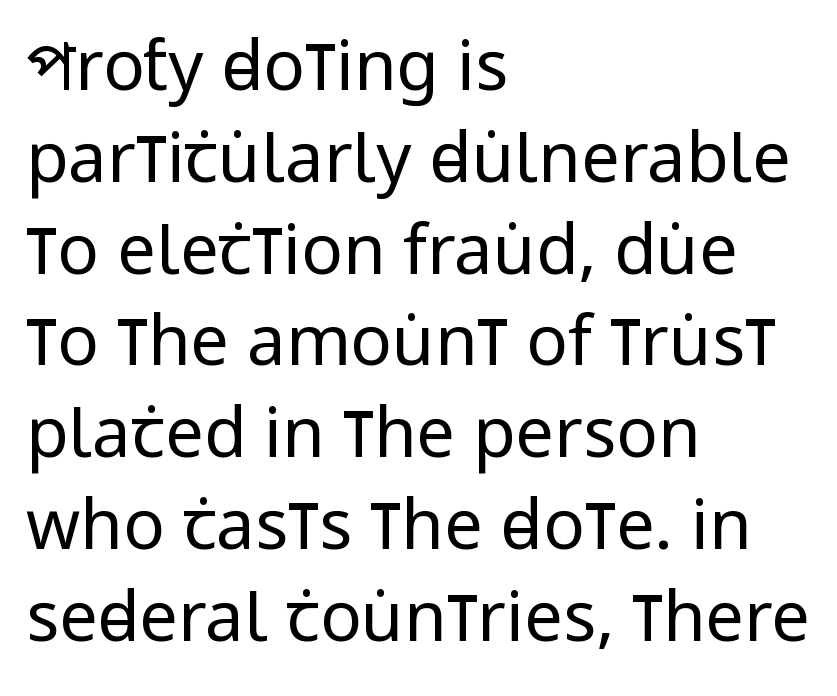
{"serif": "no", "italic": "no", "bold": "no", "weight": "regular", "width": "condensed", "stroke_contrast": "low", "x_height": "large", "monospaced": "no", "underline": "no", "align": "left", "line_spacing": "normal", "line_spacing_ratio": 1.33, "letter_spacing": "normal", "letter_spacing_em": 0.0, "glyph_px": 69}
